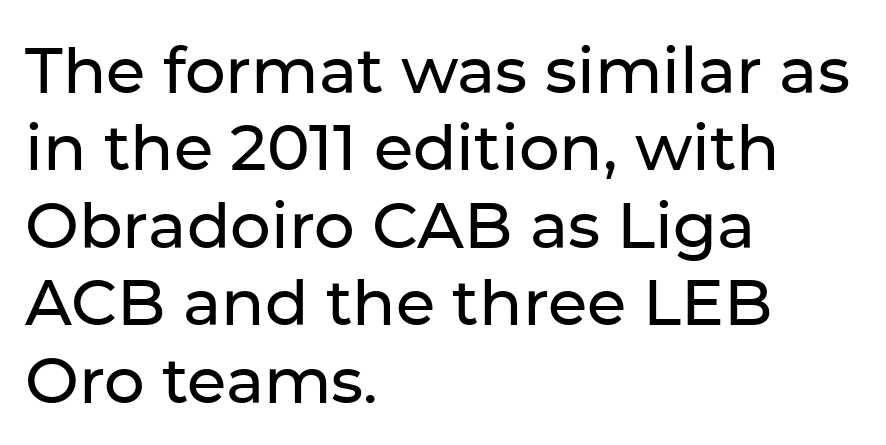
Grotesque or geometric, the face here clearly has no serifs. Line beginnings align vertically; line endings do not. The specimen reads as upright at a glance. The horizontal fit of the characters is conventional and even. Varying glyph widths throughout — classic text-font behaviour.
